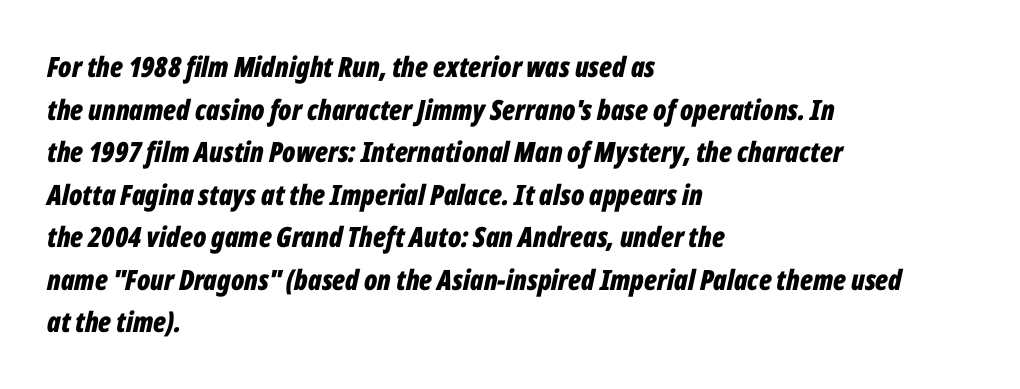
{"italic": "yes", "lean": "right", "slant_degrees": 12, "bold": "yes", "weight": "bold", "width": "condensed", "stroke_contrast": "low", "x_height": "medium", "monospaced": "no", "underline": "no", "align": "left", "line_spacing": "normal", "line_spacing_ratio": 1.52, "letter_spacing": "normal", "letter_spacing_em": 0.0, "glyph_px": 28}
